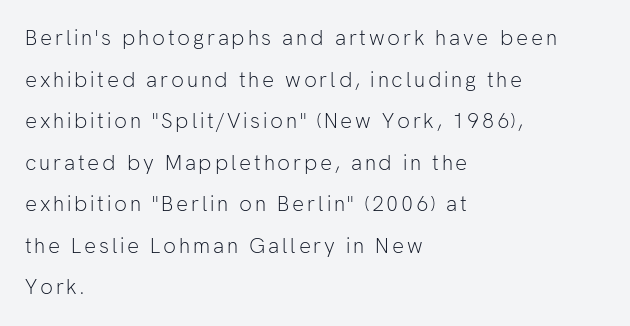
{"italic": "no", "bold": "no", "underline": "no", "align": "left", "line_spacing": "loose", "line_spacing_ratio": 1.98, "glyph_px": 21}
